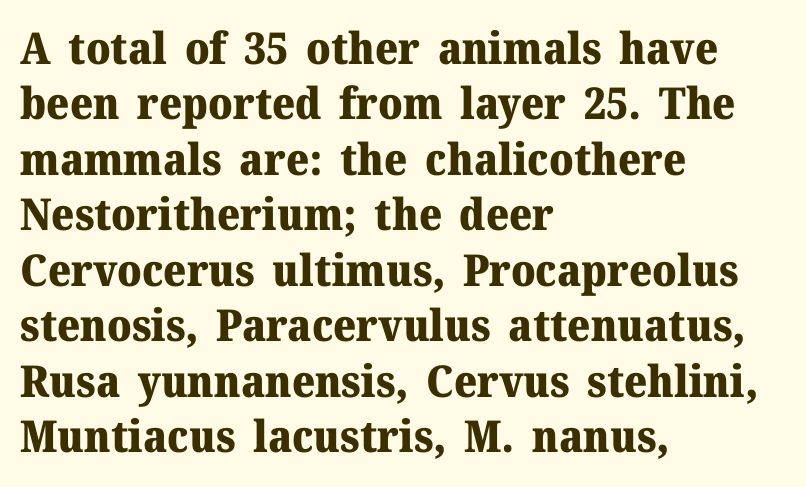
Character widths vary here, with narrow letters taking less room than wide ones. The rag falls on the right side of this text block. Quick note: interline space is typical. The passage shown is not underscored anywhere. The sample has been set heavy, in full bold. Small tapered or slab feet sit at the stroke ends, so this counts as serif.
